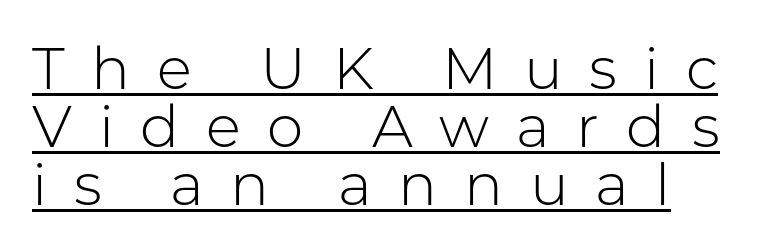
The image shows 58 px light sans-serif type, upright; set left-aligned, tight line spacing (1.0x), unusually wide letter spacing (+0.46 em), underlined; low stroke contrast and a medium x-height.
